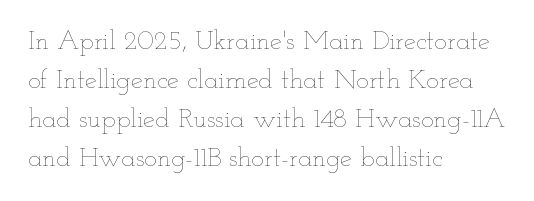
{"italic": "no", "bold": "no", "underline": "no", "align": "left", "line_spacing": "normal", "line_spacing_ratio": 1.44, "letter_spacing": "normal", "letter_spacing_em": 0.0, "glyph_px": 27}
